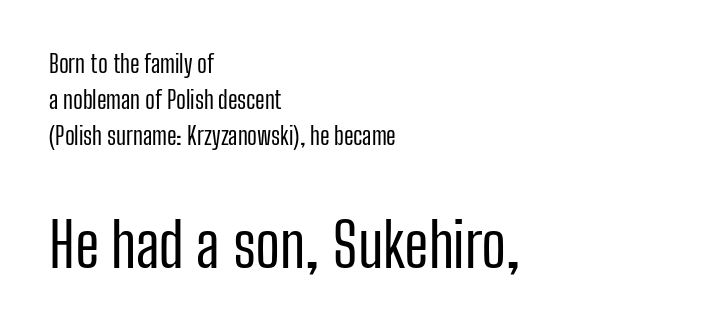
{"serif": "no", "italic": "no", "bold": "no", "weight": "regular", "width": "condensed", "stroke_contrast": "low", "x_height": "medium", "monospaced": "no", "underline": "no", "align": "left", "line_spacing": "normal", "line_spacing_ratio": 1.51, "letter_spacing": "normal", "letter_spacing_em": 0.0, "larger_block": "second", "size_ratio": 2.54, "glyph_px": 61}
